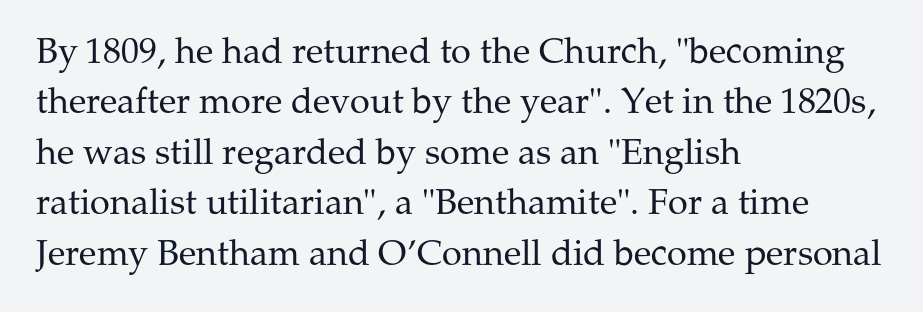
Q: Is the text bold? A: No.
Q: Is the text italic (slanted)? A: No, it is upright.
Q: Is the typeface a serif or a sans-serif typeface? A: Serif.
Q: Is the text underlined? A: No.
Q: How is the paragraph aligned? A: Left-aligned.
Q: Is the spacing between letters normal or unusually wide? A: Normal.
Q: Is the spacing between lines tight, normal or loose? A: Normal.
Q: Width (condensed, normal, or wide)? A: Normal.
Q: Stroke contrast? A: Medium.
Q: x-height? A: Medium.
Q: Monospaced? A: No.
